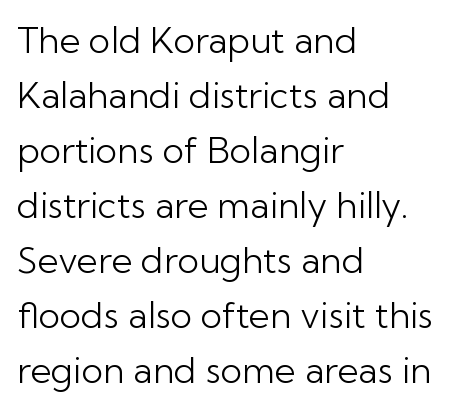
The image shows 36 px light sans-serif type, upright; set left-aligned, normal line spacing (1.53x), normal letter spacing, not underlined; low stroke contrast and a medium x-height.
